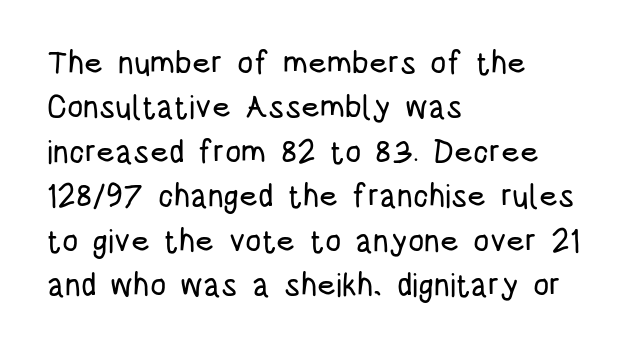
The image shows 32 px condensed sans-serif type, upright; set left-aligned, normal line spacing (1.39x), normal letter spacing, not underlined; low stroke contrast and a large x-height.
